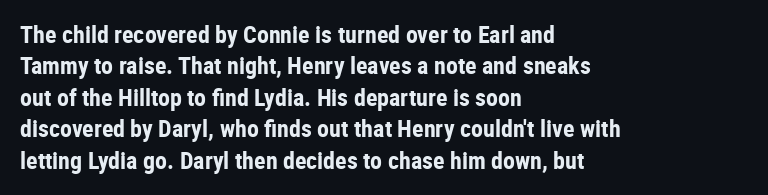
Caption: standard tracking, unaltered. In CSS terms this would be text-align: left. Unlike italic type, these characters show no tilt at all. A dark, heavy texture on the line: the type is bold.
